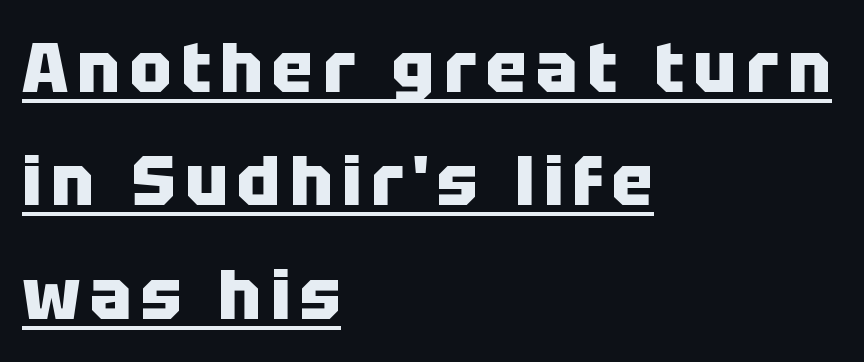
The image shows 70 px heavy sans-serif type, upright; set left-aligned, normal line spacing (1.62x), underlined; low stroke contrast and a large x-height.
